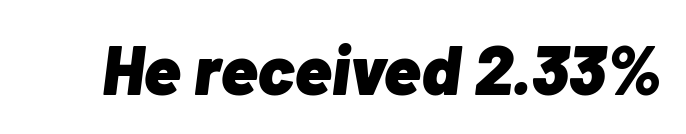
You'd pick this weight for a headline — it's a proper bold. Note the varied advance widths — an 'i' is clearly narrower than an 'm'. Only glyphs here, with clear space below each row. Each word holds together tightly as a unit, with standard inter-letter gaps. The axis of the letterforms is tilted away from vertical.
